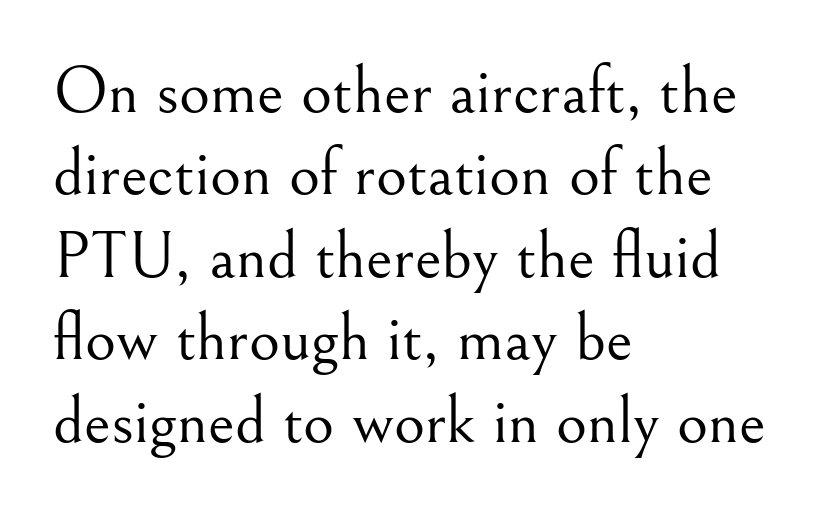
Q: Is the text bold? A: No.
Q: Is the text italic (slanted)? A: No, it is upright.
Q: Is the typeface a serif or a sans-serif typeface? A: Serif.
Q: Is the text underlined? A: No.
Q: How is the paragraph aligned? A: Left-aligned.
Q: Is the spacing between letters normal or unusually wide? A: Normal.
Q: Width (condensed, normal, or wide)? A: Normal.
Q: Stroke contrast? A: Medium.
Q: x-height? A: Small.
Q: Monospaced? A: No.
